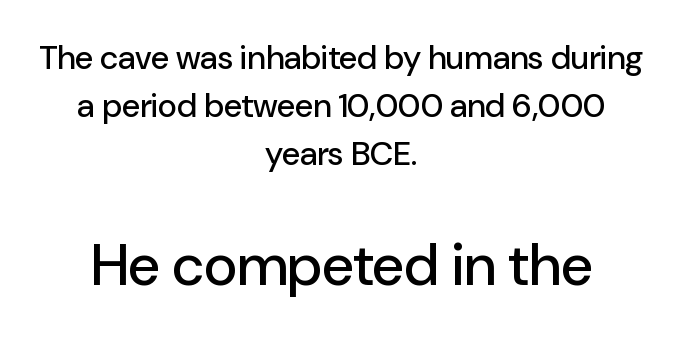
{"serif": "no", "italic": "no", "width": "normal", "stroke_contrast": "low", "x_height": "medium", "monospaced": "no", "underline": "no", "align": "center", "line_spacing": "normal", "line_spacing_ratio": 1.46, "letter_spacing": "normal", "letter_spacing_em": 0.0, "larger_block": "second", "size_ratio": 1.76, "glyph_px": 58}
